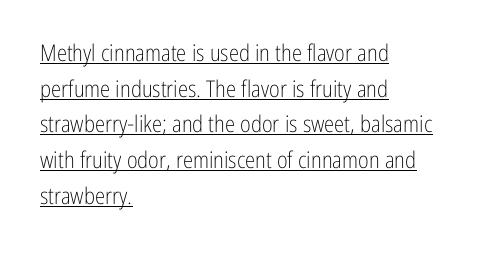
The image shows 23 px text type, upright; set left-aligned, normal line spacing (1.55x), normal letter spacing, underlined.
